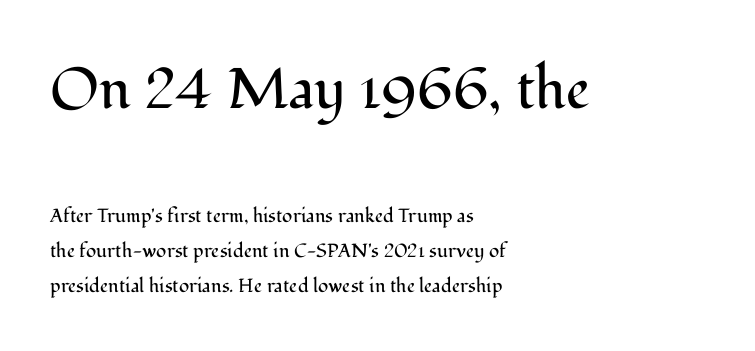
Unlike italic type, these characters show no tilt at all. The typeface chosen for these lines features serifs. Honestly, the letter spacing is just normal — you wouldn't notice it. The face looks like a standard text weight, possibly lighter. Is the lower block the larger one? No — the upper block carries the bigger type. The compositor pushed each line to the left boundary.
